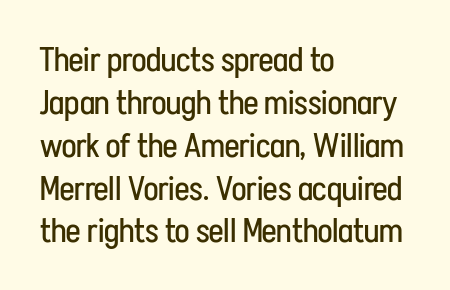
Q: Is the text bold? A: No.
Q: Is the text italic (slanted)? A: No, it is upright.
Q: Is the typeface a serif or a sans-serif typeface? A: Sans-serif.
Q: Is the text underlined? A: No.
Q: How is the paragraph aligned? A: Left-aligned.
Q: Is the spacing between letters normal or unusually wide? A: Normal.
Q: Is the spacing between lines tight, normal or loose? A: Normal.
Q: Width (condensed, normal, or wide)? A: Condensed.
Q: Stroke contrast? A: Low.
Q: x-height? A: Medium.
Q: Monospaced? A: No.
